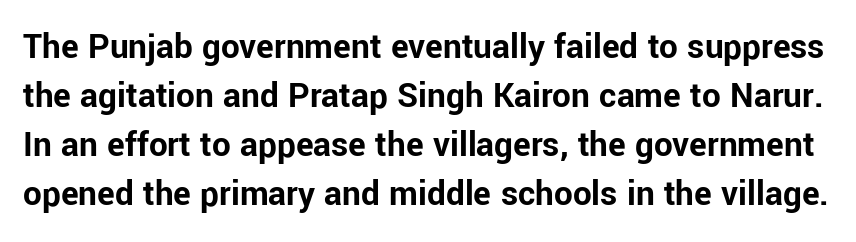
{"serif": "no", "italic": "no", "bold": "yes", "weight": "bold", "width": "normal", "stroke_contrast": "low", "x_height": "medium", "monospaced": "no", "underline": "no", "line_spacing": "normal", "line_spacing_ratio": 1.32, "letter_spacing": "normal", "letter_spacing_em": 0.0, "glyph_px": 37}
